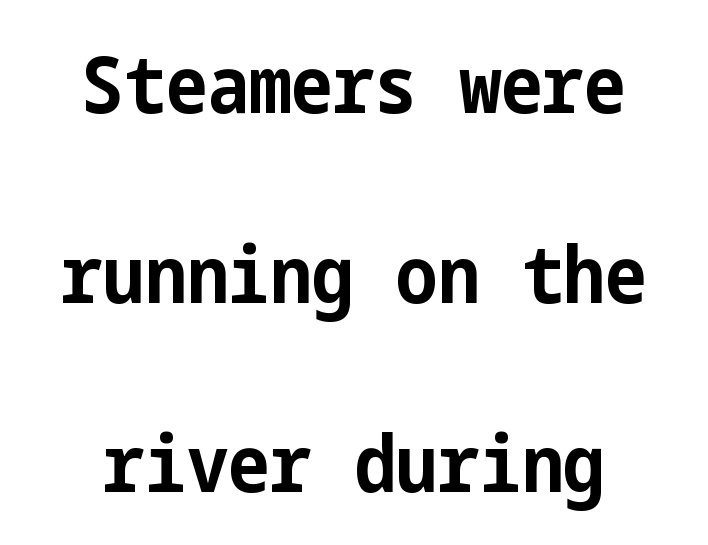
A clean baseline with only descenders dipping below it. The glyphs in this specimen are sans serif. Reading down the block, each line starts at a different indent, mirrored at its end. This sample uses plain, unmodified letter spacing. Summary of vertical rhythm: relaxed, with wide interline spacing.
